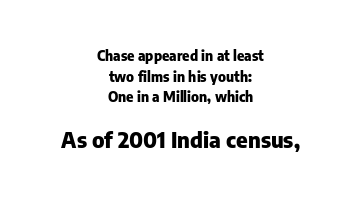
The image shows 22 px bold type, upright; set centered, normal line spacing (1.47x), normal letter spacing, not underlined; the second (bottom) block is 1.57x larger.
